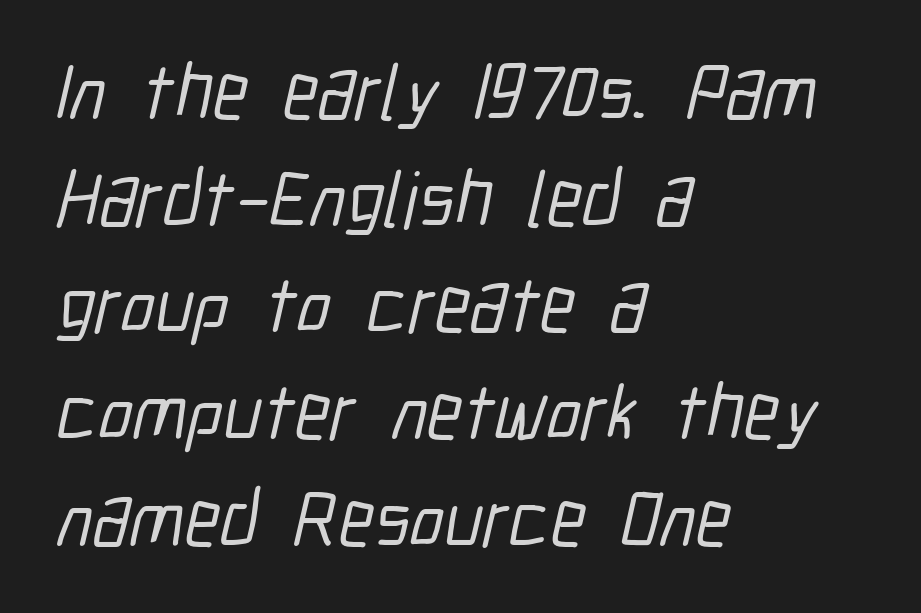
Here the designer chose a conventional face with non-uniform glyph widths. Horizontally, the lines are justified to the leading edge only. Does the type have serifs? No, each stem ends abruptly. The string is rendered with underlining switched off. The passage shown has conventional tracking throughout.
